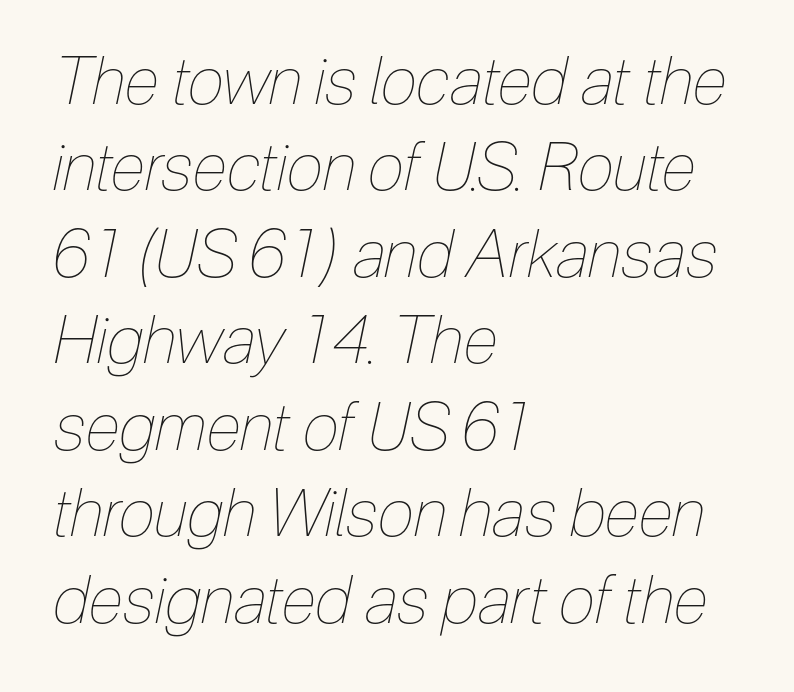
Q: Is the text bold? A: No.
Q: Is the text italic (slanted)? A: Yes, it leans right by about 12 degrees.
Q: Is the text underlined? A: No.
Q: How is the paragraph aligned? A: Left-aligned.
Q: Is the spacing between letters normal or unusually wide? A: Normal.
Q: Is the spacing between lines tight, normal or loose? A: Normal.
Q: Width (condensed, normal, or wide)? A: Condensed.
Q: Stroke contrast? A: Low.
Q: x-height? A: Medium.
Q: Monospaced? A: No.
